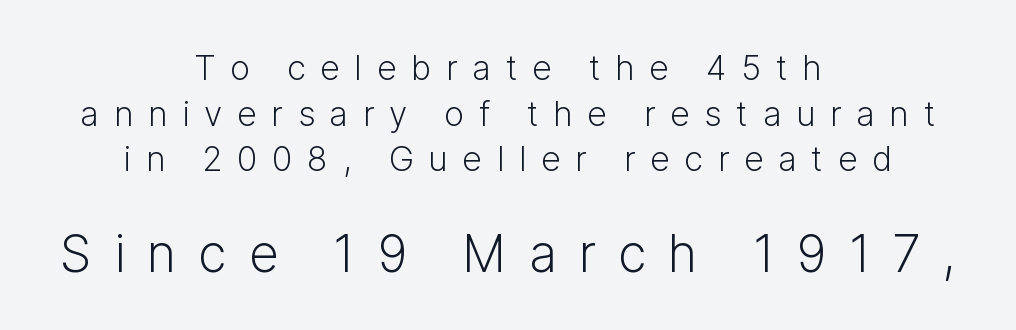
Notice how descenders clear the ascenders below comfortably — that's standard leading. Check under the words: just untouched page. Look at the tracking — it's clearly loosened, letters drifting apart. The typeface has the unassuming heft of standard copy or less. Character widths vary here, with narrow letters taking less room than wide ones.
